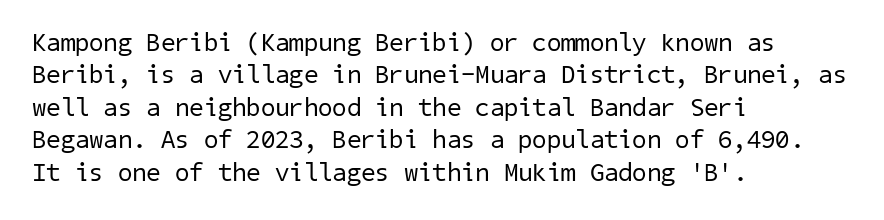
Each new line begins a customary step beneath the previous one. Counters stay open thanks to moderate or lighter strokes. The zone under the glyphs is completely vacant. Leftover space on each line is placed entirely after the last word. Between one letter and the next there's only the usual sliver of space.
